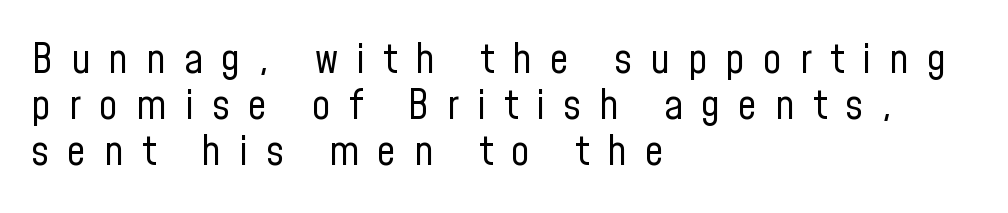
The font's upright variant was chosen for this text. Quick note: underline off. Visually the block forms a straight wall on the left and a jagged coastline on the right. Weight: not bold — regular or lighter.
